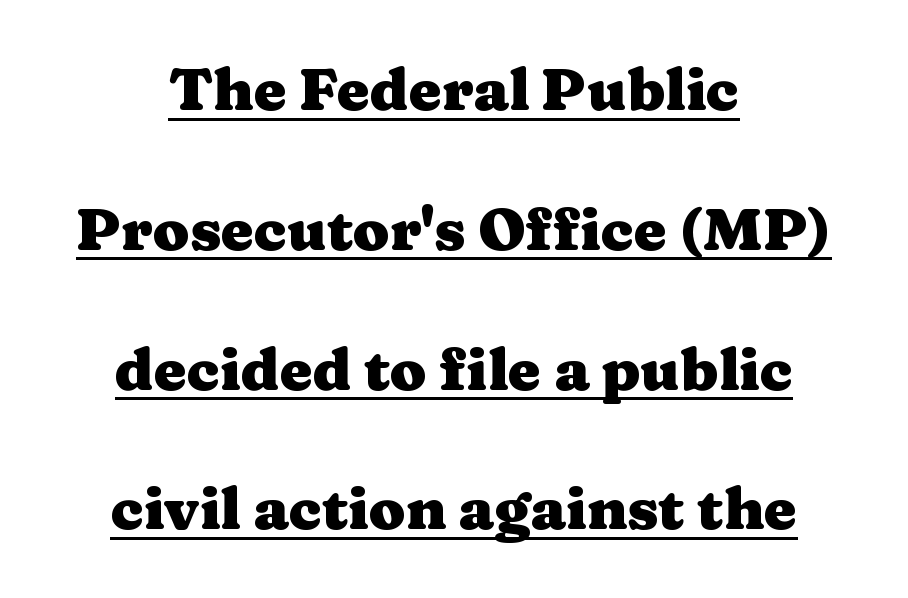
The image shows 59 px heavy, wide serif type, upright; set centered, loose line spacing (2.37x), normal letter spacing, underlined; medium stroke contrast and a medium x-height.
